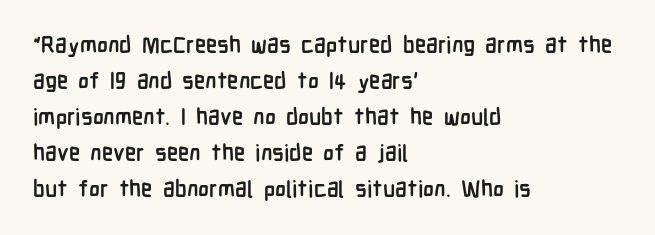
Q: Is the text bold? A: Yes.
Q: Is the text italic (slanted)? A: No, it is upright.
Q: Is the text underlined? A: No.
Q: How is the paragraph aligned? A: Left-aligned.
Q: Is the spacing between letters normal or unusually wide? A: Normal.
Q: Is the spacing between lines tight, normal or loose? A: Normal.
